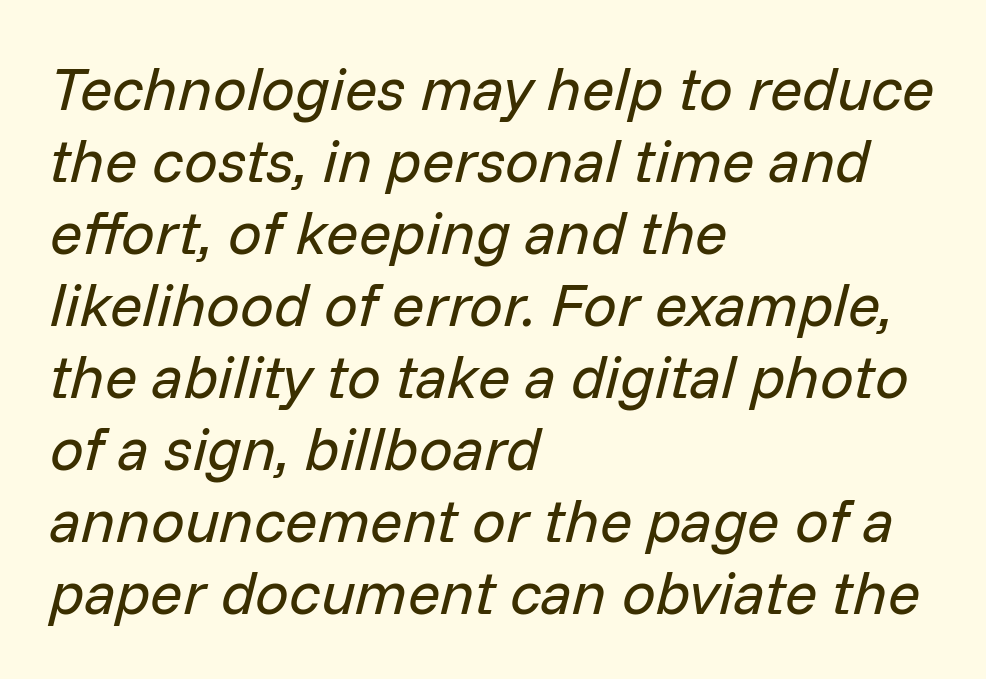
Q: Is the text bold? A: No.
Q: Is the text italic (slanted)? A: Yes, it leans right by about 14 degrees.
Q: Is the text underlined? A: No.
Q: How is the paragraph aligned? A: Left-aligned.
Q: Is the spacing between letters normal or unusually wide? A: Normal.
Q: Width (condensed, normal, or wide)? A: Normal.
Q: Stroke contrast? A: Low.
Q: x-height? A: Medium.
Q: Monospaced? A: No.
